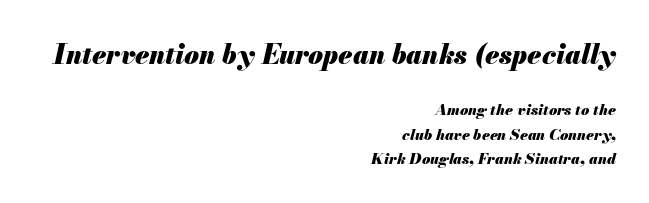
Q: Is the text bold? A: Yes.
Q: Is the text italic (slanted)? A: Yes, it leans right by about 13 degrees.
Q: Is the text underlined? A: No.
Q: How is the paragraph aligned? A: Right-aligned.
Q: Is the spacing between letters normal or unusually wide? A: Normal.
Q: Is the spacing between lines tight, normal or loose? A: Normal.
Q: Which block of text is set in a larger size, the first (top) or the second (bottom)? A: The first (top) one.
